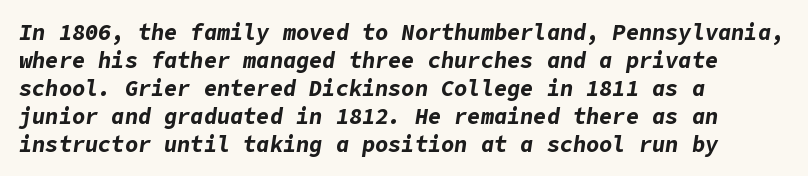
Normally led — the rows are evenly, conventionally spaced. Has an underline been added? It has not. The compositor pushed each line to the left boundary. The horizontal fit of the characters is conventional and even.
